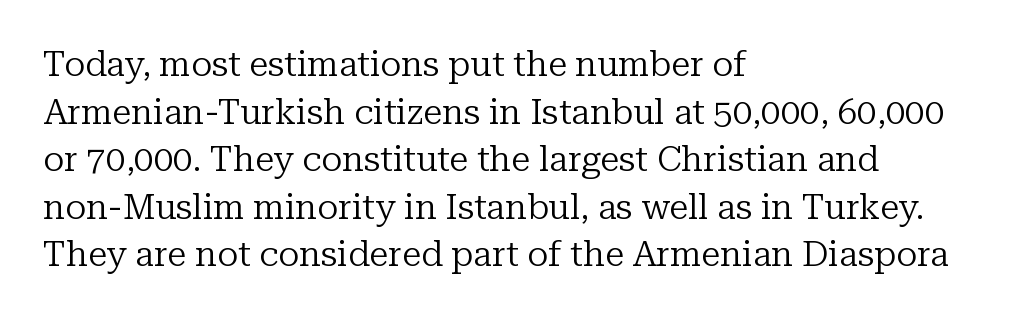
{"serif": "yes", "italic": "no", "bold": "no", "weight": "regular", "width": "normal", "stroke_contrast": "low", "x_height": "medium", "monospaced": "no", "underline": "no", "align": "left", "line_spacing": "normal", "line_spacing_ratio": 1.36, "letter_spacing": "normal", "letter_spacing_em": 0.0, "glyph_px": 35}
